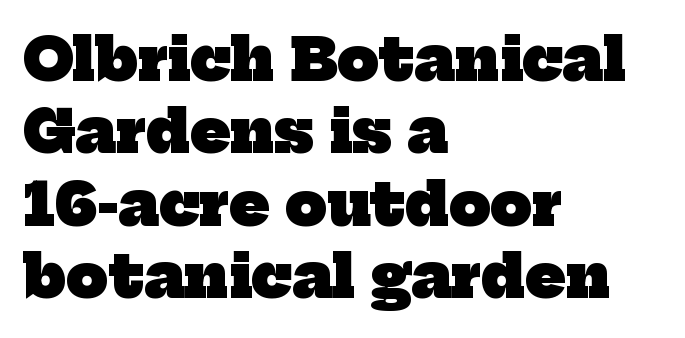
This sample is left-justified, so line endings fall wherever the words run out. A full-strength bold gives these letters their thick strokes. Leading: standard. Is this a fixed-width face? No — the glyphs have proportional, varying widths.
